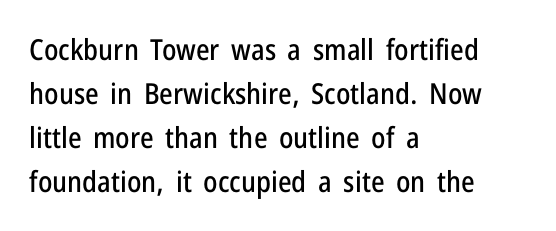
Spacing verdict: proportional, widths tailored to each character. Every stem runs plumb, perpendicular to the baseline. One glance says typical: line gaps are just what's usual. These lines are set flush left with a ragged right edge. Tracking value appears to be zero — textbook default spacing. Note: no serifs on the glyphs.
